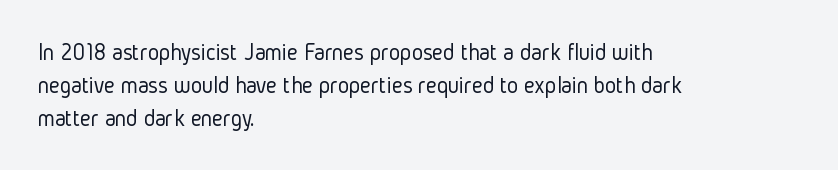
Q: Is the text bold? A: No.
Q: Is the text italic (slanted)? A: No, it is upright.
Q: Is the text underlined? A: No.
Q: How is the paragraph aligned? A: Left-aligned.
Q: Is the spacing between letters normal or unusually wide? A: Normal.
Q: Is the spacing between lines tight, normal or loose? A: Normal.
